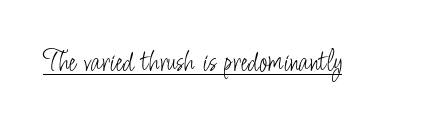
You could call the tracking neutral — neither tight nor loose. A typesetter would label this face a sans. The letterforms sit at book weight or below.
